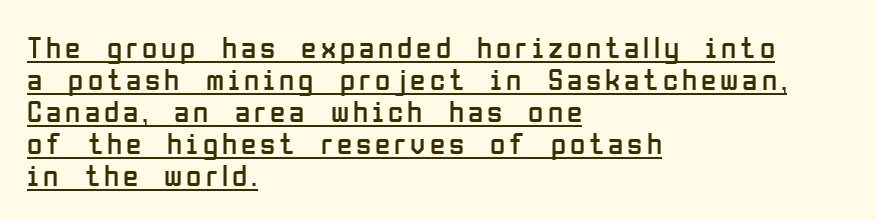
{"serif": "no", "italic": "no", "bold": "no", "weight": "regular", "width": "condensed", "stroke_contrast": "low", "x_height": "medium", "monospaced": "no", "underline": "yes", "align": "left", "line_spacing": "tight", "line_spacing_ratio": 1.03, "glyph_px": 31}
